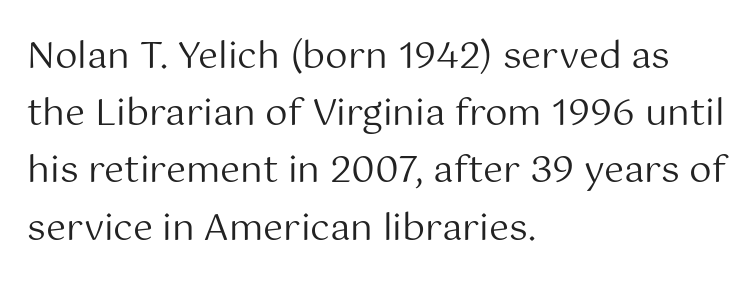
Q: Is the text bold? A: No.
Q: Is the text italic (slanted)? A: No, it is upright.
Q: Is the typeface a serif or a sans-serif typeface? A: Sans-serif.
Q: Is the text underlined? A: No.
Q: How is the paragraph aligned? A: Left-aligned.
Q: Is the spacing between letters normal or unusually wide? A: Normal.
Q: Is the spacing between lines tight, normal or loose? A: Normal.
Q: Width (condensed, normal, or wide)? A: Normal.
Q: Stroke contrast? A: Medium.
Q: x-height? A: Medium.
Q: Monospaced? A: No.
